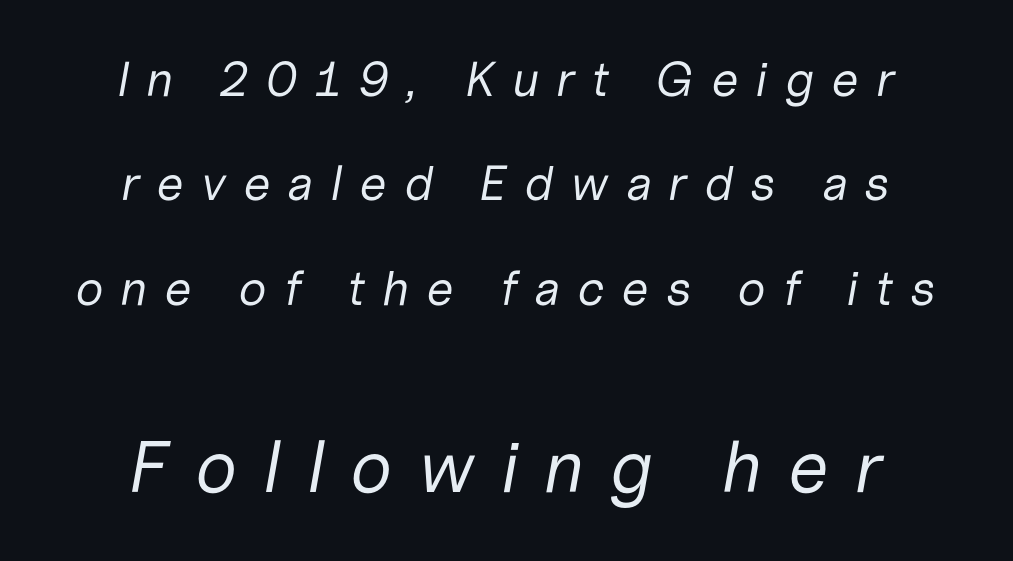
Q: Is the text bold? A: No.
Q: Is the text italic (slanted)? A: Yes, it leans right by about 10 degrees.
Q: Is the text underlined? A: No.
Q: How is the paragraph aligned? A: Centered.
Q: Is the spacing between letters normal or unusually wide? A: Unusually wide.
Q: Is the spacing between lines tight, normal or loose? A: Loose.
Q: Which block of text is set in a larger size, the first (top) or the second (bottom)? A: The second (bottom) one.
Q: Width (condensed, normal, or wide)? A: Normal.
Q: Stroke contrast? A: Low.
Q: x-height? A: Medium.
Q: Monospaced? A: No.
